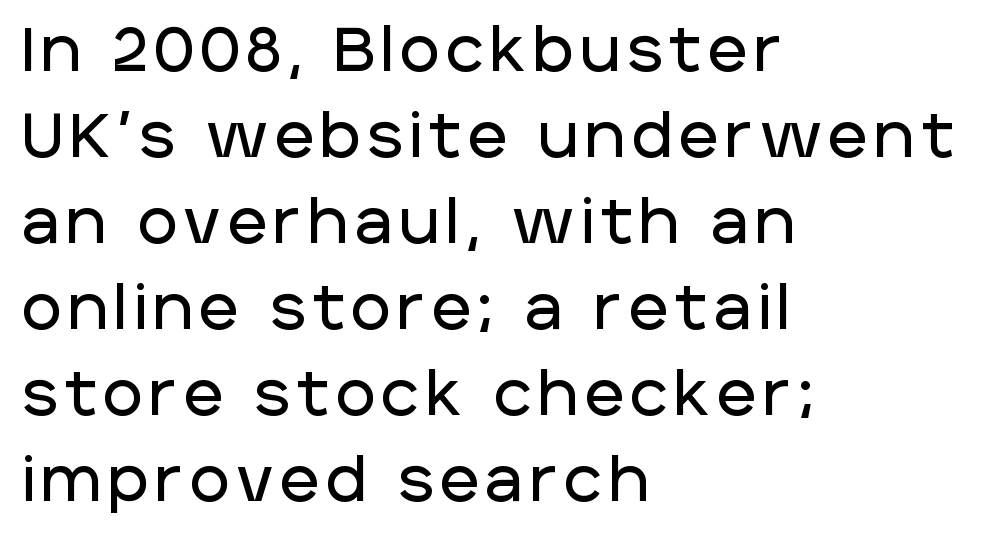
Q: Is the text italic (slanted)? A: No, it is upright.
Q: Is the typeface a serif or a sans-serif typeface? A: Sans-serif.
Q: Is the text underlined? A: No.
Q: How is the paragraph aligned? A: Left-aligned.
Q: Is the spacing between lines tight, normal or loose? A: Normal.
Q: Width (condensed, normal, or wide)? A: Normal.
Q: Stroke contrast? A: Low.
Q: x-height? A: Large.
Q: Monospaced? A: No.
